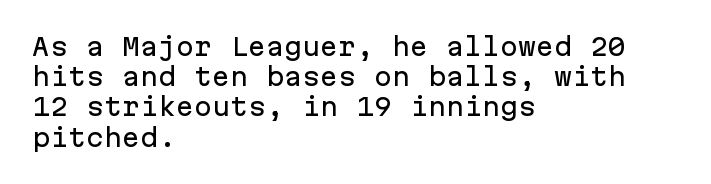
Leading: standard. Ascenders rise straight up at ninety degrees. The text block is weighted toward the left margin, trailing off unevenly rightward. Default kerning and tracking; the words read as compact shapes. Underlining? Definitely not there.
